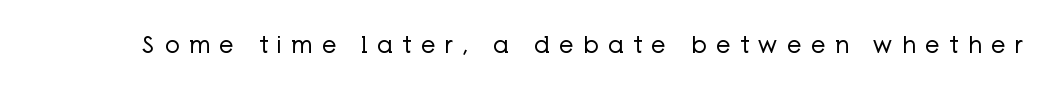
Vertical strokes here are truly vertical. The font sits on the lighter half of the weight spectrum, regular included. No word sits above an underline. Someone cranked the tracking dial way up on this one.
